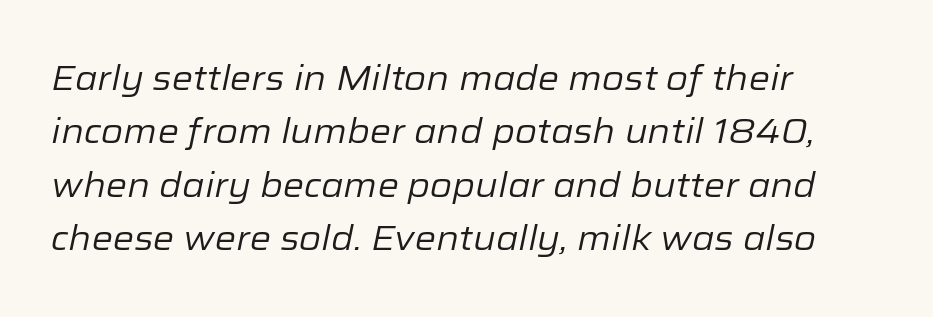
{"italic": "yes", "lean": "right", "slant_degrees": 12, "bold": "no", "weight": "regular", "width": "normal", "stroke_contrast": "low", "x_height": "medium", "monospaced": "no", "underline": "no", "align": "left", "line_spacing": "normal", "line_spacing_ratio": 1.57, "letter_spacing": "normal", "letter_spacing_em": 0.0, "glyph_px": 34}
